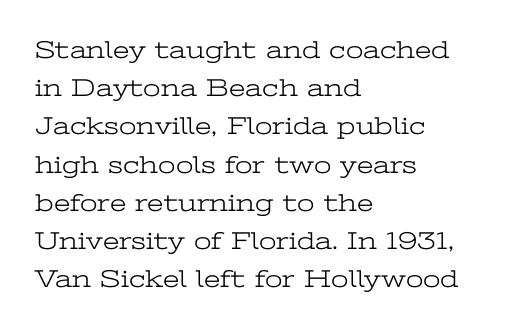
{"italic": "no", "bold": "no", "underline": "no", "align": "left", "line_spacing": "normal", "line_spacing_ratio": 1.53, "letter_spacing": "normal", "letter_spacing_em": 0.0, "glyph_px": 25}
